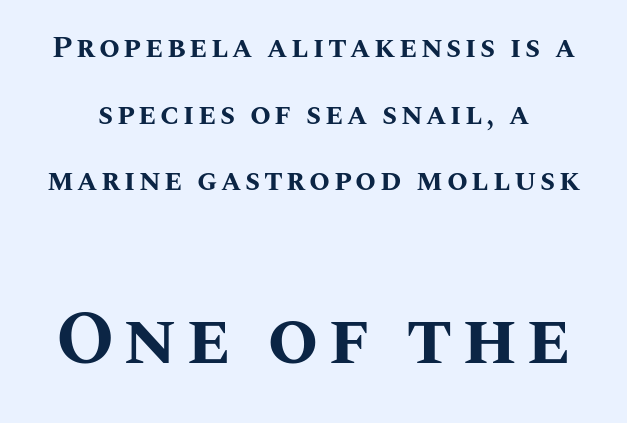
The image shows 74 px bold type, upright; set loose line spacing (2.22x), not underlined; the second (bottom) block is 2.47x larger; medium stroke contrast and a large x-height.
